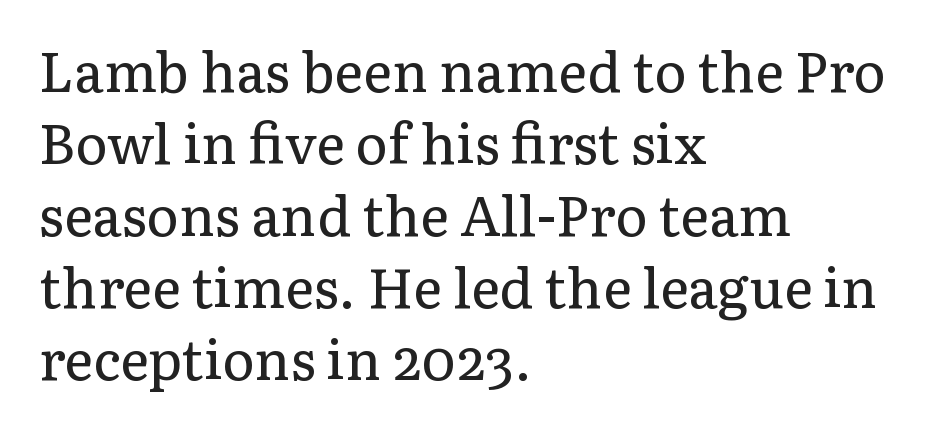
{"serif": "yes", "italic": "no", "bold": "no", "weight": "regular", "width": "normal", "stroke_contrast": "low", "x_height": "medium", "monospaced": "no", "underline": "no", "align": "left", "line_spacing": "normal", "line_spacing_ratio": 1.31, "letter_spacing": "normal", "letter_spacing_em": 0.0, "glyph_px": 55}
